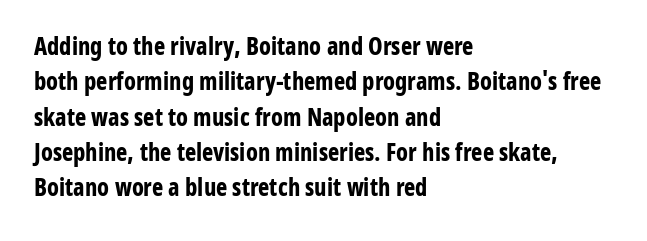
{"italic": "no", "bold": "yes", "underline": "no", "align": "left", "line_spacing": "normal", "line_spacing_ratio": 1.47, "letter_spacing": "normal", "letter_spacing_em": 0.0, "glyph_px": 24}
